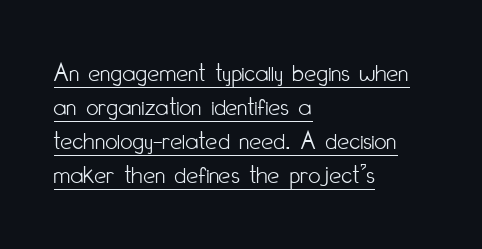
Q: Is the text bold? A: No.
Q: Is the text italic (slanted)? A: No, it is upright.
Q: Is the text underlined? A: Yes.
Q: How is the paragraph aligned? A: Left-aligned.
Q: Is the spacing between letters normal or unusually wide? A: Normal.
Q: Is the spacing between lines tight, normal or loose? A: Normal.
